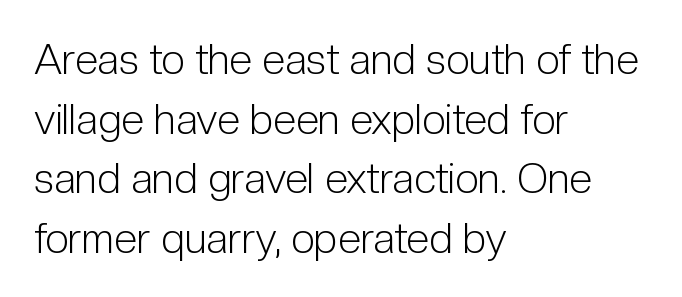
The image shows 42 px light, condensed sans-serif type, upright; set left-aligned, normal line spacing (1.42x), normal letter spacing, not underlined; low stroke contrast and a medium x-height.
